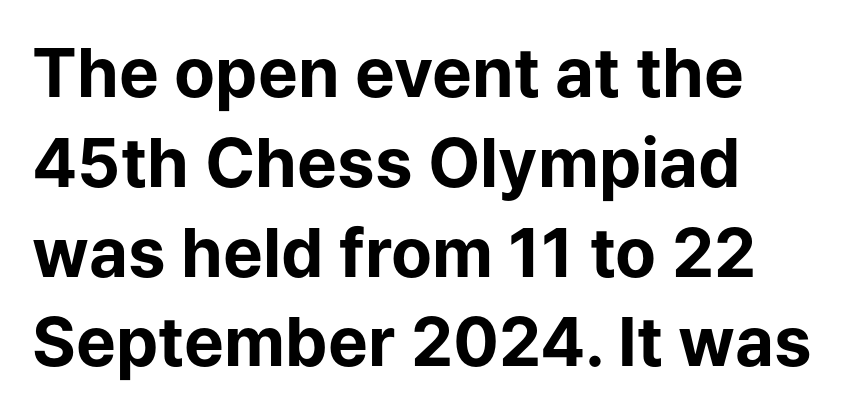
Q: Is the text bold? A: Yes.
Q: Is the text italic (slanted)? A: No, it is upright.
Q: Is the typeface a serif or a sans-serif typeface? A: Sans-serif.
Q: Is the text underlined? A: No.
Q: How is the paragraph aligned? A: Left-aligned.
Q: Is the spacing between letters normal or unusually wide? A: Normal.
Q: Is the spacing between lines tight, normal or loose? A: Normal.
Q: Width (condensed, normal, or wide)? A: Normal.
Q: Stroke contrast? A: Low.
Q: x-height? A: Medium.
Q: Monospaced? A: No.
